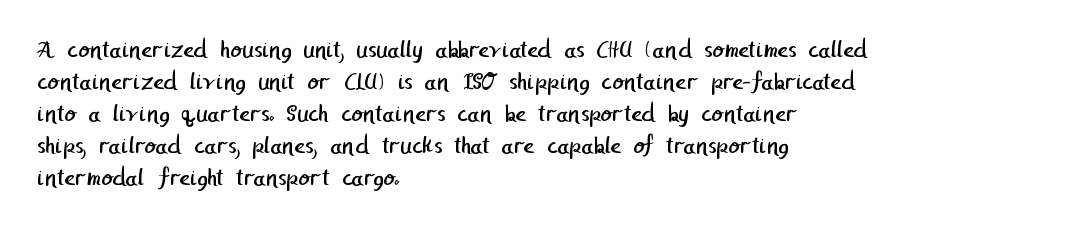
The image shows 26 px text type; set left-aligned, line spacing 1.23x, normal letter spacing, not underlined.
